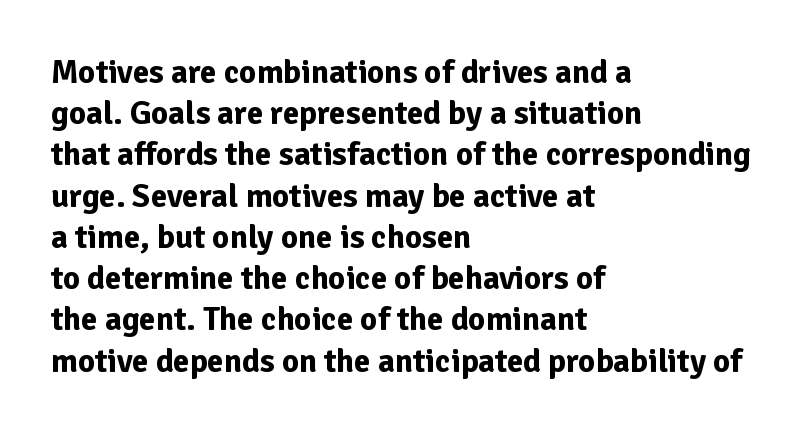
The image shows 33 px bold sans-serif type, upright; set left-aligned, normal line spacing (1.25x), normal letter spacing, not underlined; low stroke contrast and a medium x-height.
